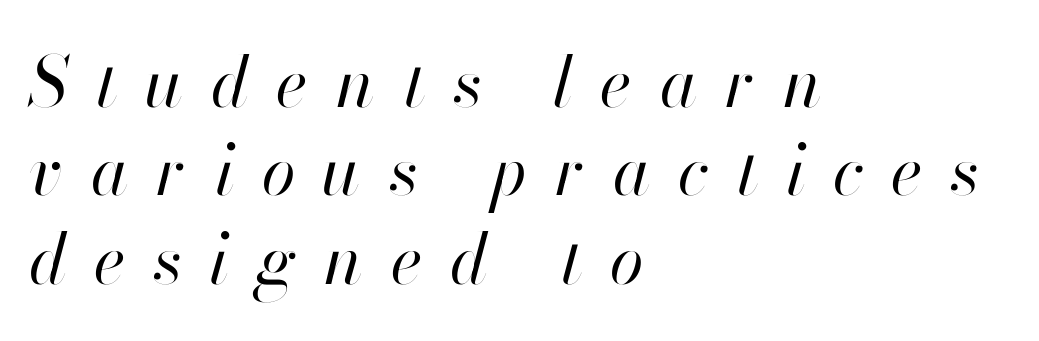
Observe the lean: these are italic letterforms. The tracking reads as deliberately expanded to a designer's eye. Think of a printed novel: that variable character pitch is what you see here. A clean baseline with only descenders dipping below it. Line beginnings align vertically; line endings do not. The font is comparable to plain body text, perhaps lighter.
